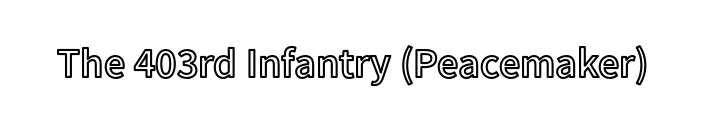
The image shows 42 px text type, upright; set normal letter spacing, not underlined; a medium x-height.
